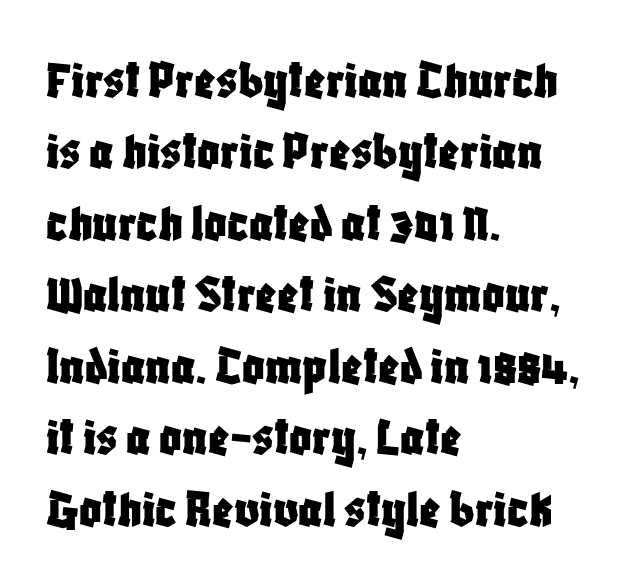
{"serif": "no", "italic": "no", "width": "condensed", "stroke_contrast": "low", "x_height": "large", "monospaced": "no", "underline": "no", "align": "left", "line_spacing": "normal", "line_spacing_ratio": 1.3, "letter_spacing": "normal", "letter_spacing_em": 0.0, "glyph_px": 55}
